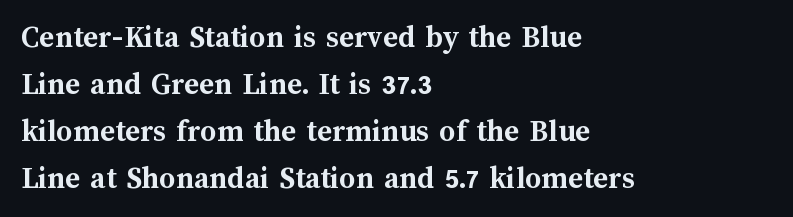
{"italic": "no", "bold": "yes", "weight": "semibold", "width": "normal", "stroke_contrast": "medium", "x_height": "medium", "monospaced": "no", "underline": "no", "align": "left", "line_spacing": "normal", "line_spacing_ratio": 1.47, "letter_spacing": "normal", "letter_spacing_em": 0.0, "glyph_px": 32}
